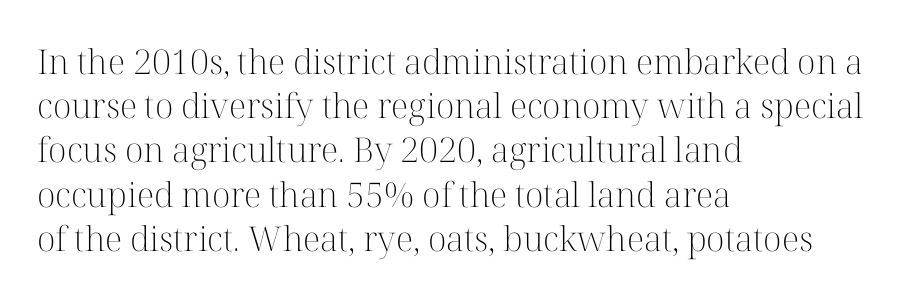
A student would call this left alignment; a typographer would say flush left, rag right. This is roman type, the default non-slanted kind. The type is set solid horizontally, with unmodified tracking. Has an underline been added? It has not.
